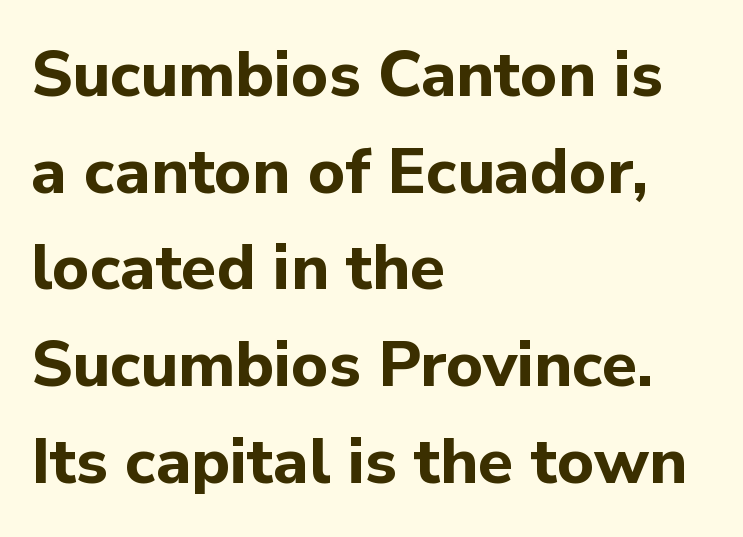
The image shows 64 px bold sans-serif type, upright; set left-aligned, normal line spacing (1.51x), normal letter spacing, not underlined; low stroke contrast and a medium x-height.
